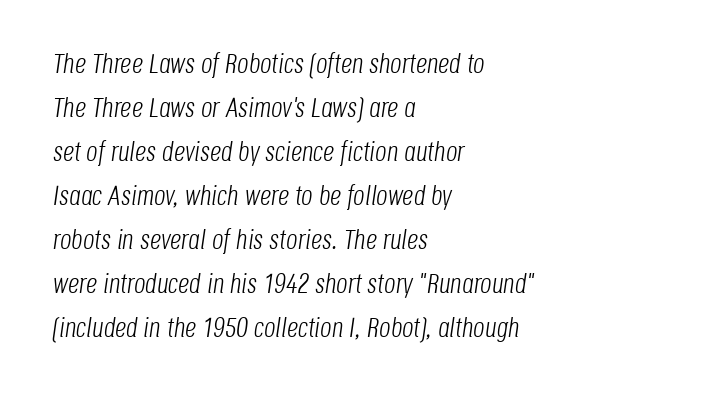
The passage shown is typed in a proportional face where columns would drift. The lines sit at an ordinary, default distance from one another. The letters sit at their default tracking, neither squeezed nor spread. One-word summary of the alignment: left.
